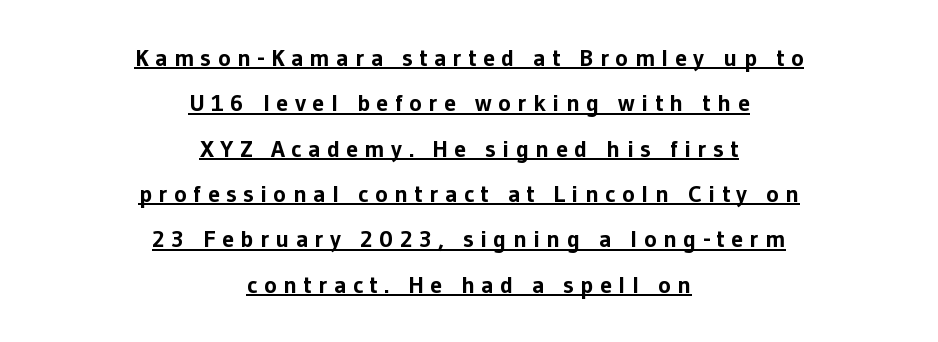
The image shows 24 px bold type, upright; set centered, line spacing 1.89x, unusually wide letter spacing (+0.27 em), underlined.
